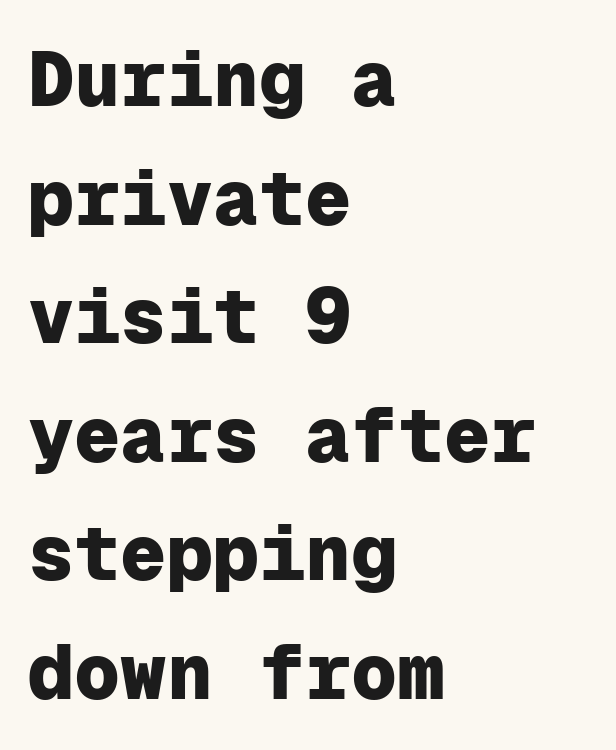
The image shows 77 px heavy sans-serif type, upright, monospaced; set left-aligned, normal line spacing (1.54x), normal letter spacing, not underlined; low stroke contrast and a medium x-height.
